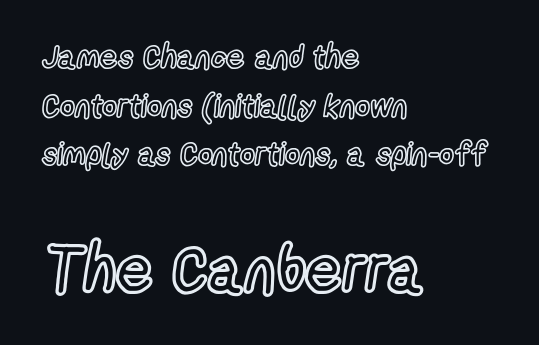
Q: Is the text italic (slanted)? A: Yes.
Q: Is the text underlined? A: No.
Q: How is the paragraph aligned? A: Left-aligned.
Q: Is the spacing between letters normal or unusually wide? A: Normal.
Q: Is the spacing between lines tight, normal or loose? A: Normal.
Q: Which block of text is set in a larger size, the first (top) or the second (bottom)? A: The second (bottom) one.
Q: Width (condensed, normal, or wide)? A: Condensed.
Q: x-height? A: Medium.
Q: Monospaced? A: No.
